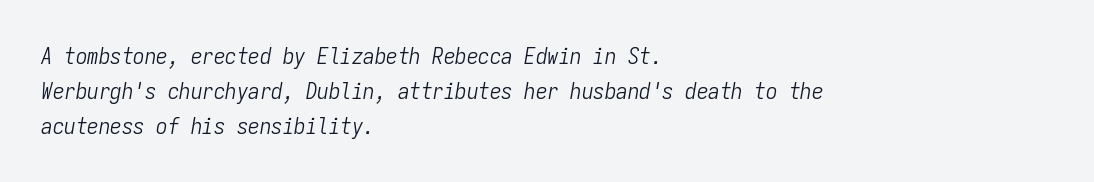
{"italic": "yes", "lean": "right", "slant_degrees": 9, "bold": "no", "underline": "no", "align": "left", "line_spacing": "normal", "line_spacing_ratio": 1.52, "letter_spacing": "normal", "letter_spacing_em": 0.0, "glyph_px": 23}
